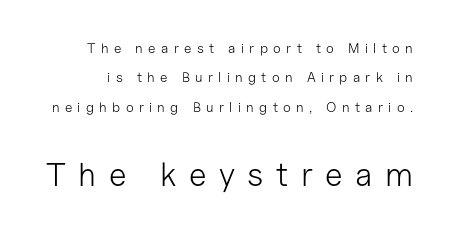
The image shows 33 px light sans-serif type, upright; set loose line spacing (2.1x), unusually wide letter spacing (+0.38 em), not underlined; the second (bottom) block is 2.36x larger; low stroke contrast and a medium x-height.
